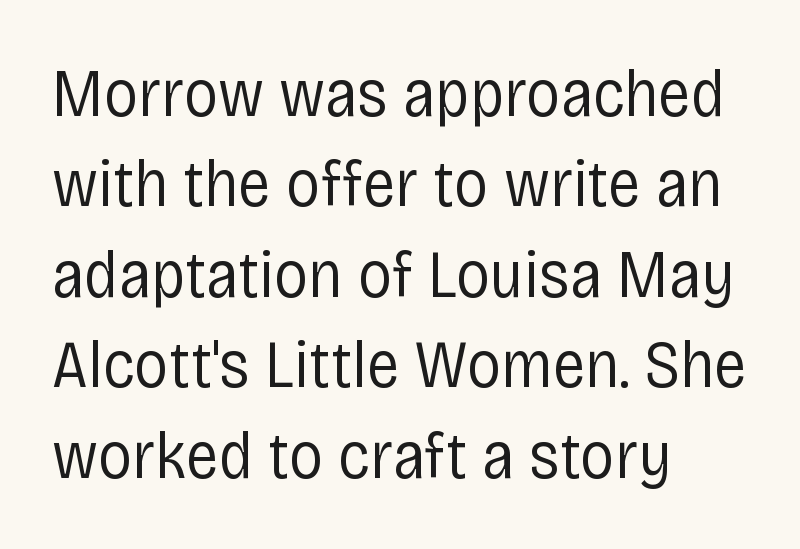
{"serif": "no", "italic": "no", "bold": "no", "weight": "regular", "width": "condensed", "stroke_contrast": "low", "x_height": "large", "monospaced": "no", "underline": "no", "align": "left", "line_spacing": "normal", "line_spacing_ratio": 1.33, "letter_spacing": "normal", "letter_spacing_em": 0.0, "glyph_px": 68}
